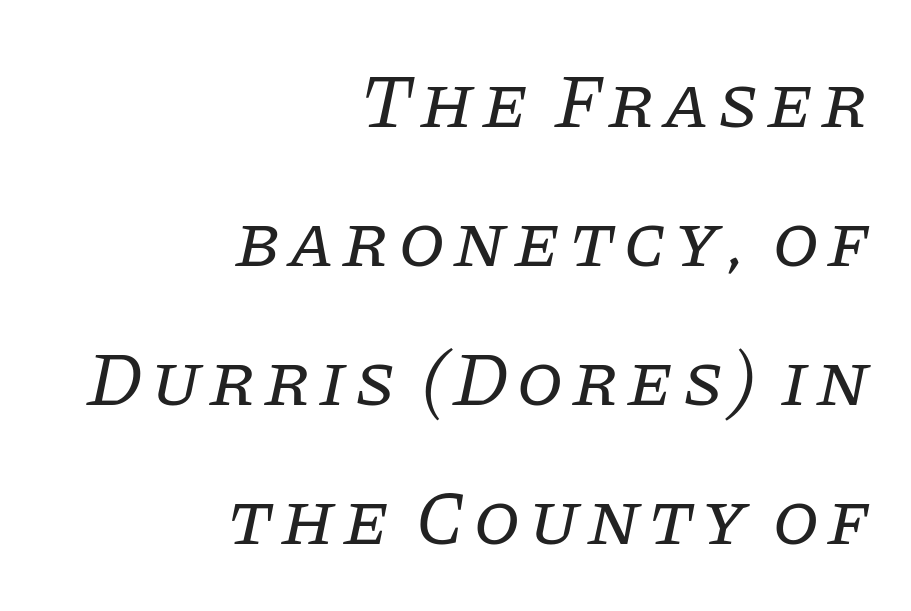
Heft: none added — not bold. Teacher's note: observe the even right margin — that is flush-right alignment. The space beneath each line is pristine and unruled. The face used here is seriffed, in the tradition of book romans.
